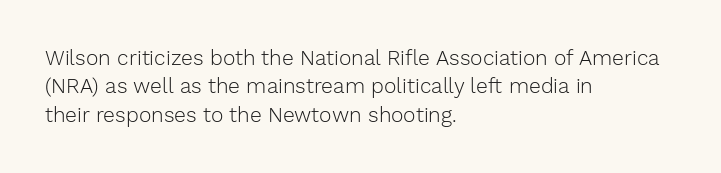
The image shows 21 px text type, upright; set left-aligned, normal line spacing (1.35x), normal letter spacing, not underlined.
